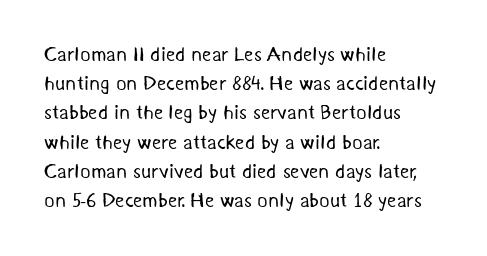
The image shows 20 px text type; set left-aligned, normal line spacing (1.46x), normal letter spacing, not underlined.
